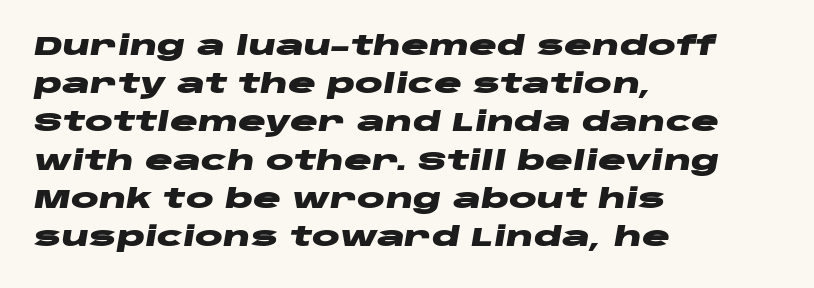
{"italic": "yes", "lean": "right", "slant_degrees": 10, "bold": "yes", "underline": "no", "align": "left", "line_spacing": "normal", "line_spacing_ratio": 1.47, "letter_spacing": "normal", "letter_spacing_em": 0.0, "glyph_px": 26}
